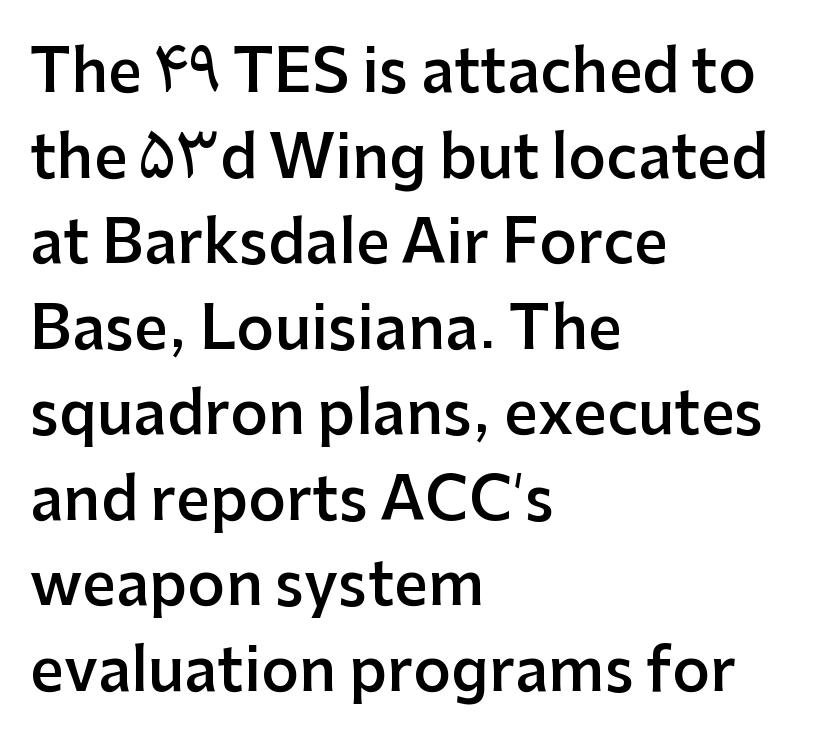
Q: Is the text bold? A: Semi-bold.
Q: Is the text italic (slanted)? A: No, it is upright.
Q: Is the typeface a serif or a sans-serif typeface? A: Sans-serif.
Q: Is the text underlined? A: No.
Q: How is the paragraph aligned? A: Left-aligned.
Q: Is the spacing between letters normal or unusually wide? A: Normal.
Q: Is the spacing between lines tight, normal or loose? A: Normal.
Q: Width (condensed, normal, or wide)? A: Normal.
Q: Stroke contrast? A: Low.
Q: x-height? A: Medium.
Q: Monospaced? A: No.
